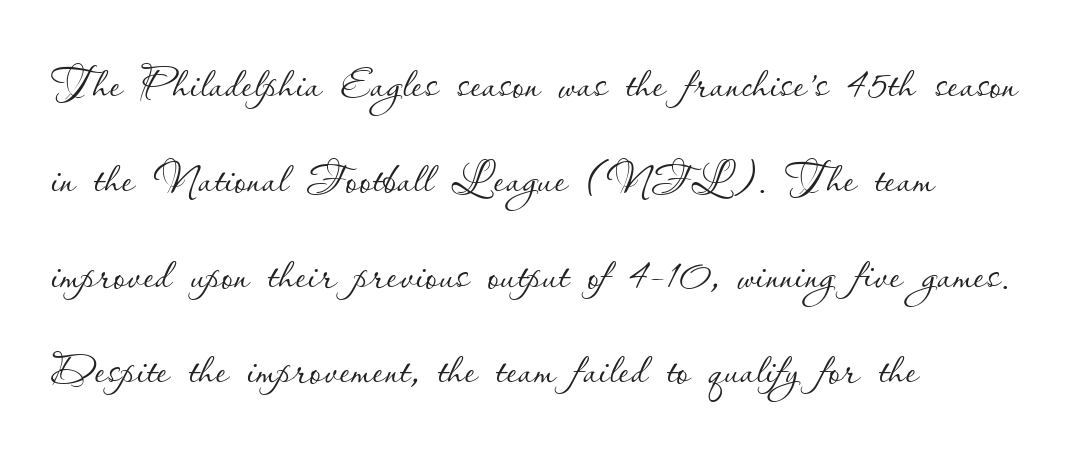
Q: Is the text bold? A: No.
Q: Is the text italic (slanted)? A: Yes.
Q: Is the text underlined? A: No.
Q: How is the paragraph aligned? A: Left-aligned.
Q: Is the spacing between letters normal or unusually wide? A: Normal.
Q: Is the spacing between lines tight, normal or loose? A: Normal.
Q: Width (condensed, normal, or wide)? A: Normal.
Q: Stroke contrast? A: Low.
Q: x-height? A: Small.
Q: Monospaced? A: No.
